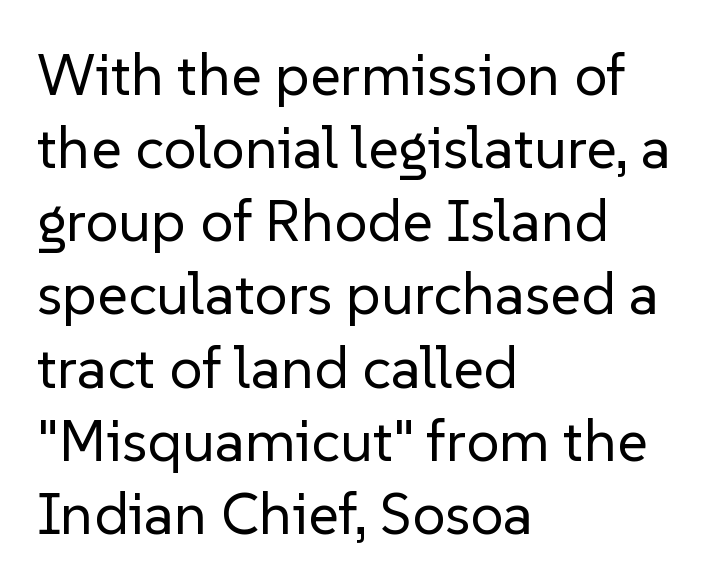
{"serif": "no", "italic": "no", "bold": "no", "weight": "regular", "width": "normal", "stroke_contrast": "low", "x_height": "medium", "monospaced": "no", "underline": "no", "align": "left", "line_spacing_ratio": 1.24, "letter_spacing": "normal", "letter_spacing_em": 0.0, "glyph_px": 59}
